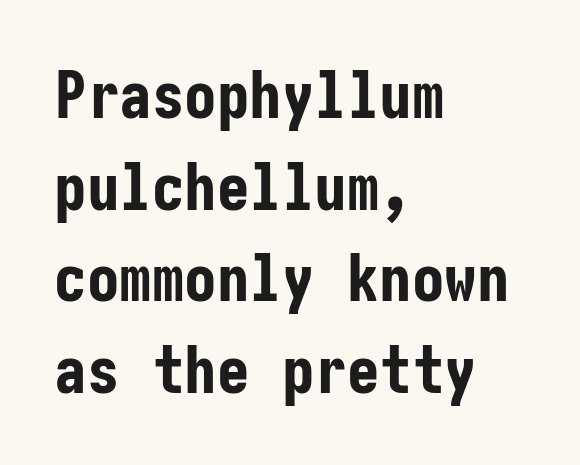
Q: Is the text bold? A: Yes.
Q: Is the text italic (slanted)? A: No, it is upright.
Q: Is the typeface a serif or a sans-serif typeface? A: Sans-serif.
Q: Is the text underlined? A: No.
Q: How is the paragraph aligned? A: Left-aligned.
Q: Is the spacing between letters normal or unusually wide? A: Normal.
Q: Is the spacing between lines tight, normal or loose? A: Normal.
Q: Width (condensed, normal, or wide)? A: Condensed.
Q: Stroke contrast? A: Low.
Q: x-height? A: Medium.
